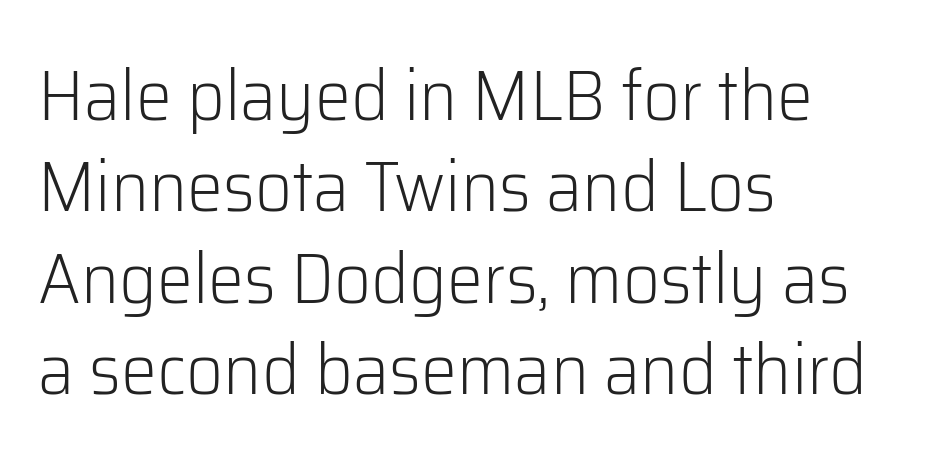
{"serif": "no", "italic": "no", "bold": "no", "weight": "light", "width": "normal", "stroke_contrast": "low", "x_height": "medium", "monospaced": "no", "underline": "no", "align": "left", "line_spacing": "normal", "line_spacing_ratio": 1.27, "letter_spacing": "normal", "letter_spacing_em": 0.0, "glyph_px": 72}
